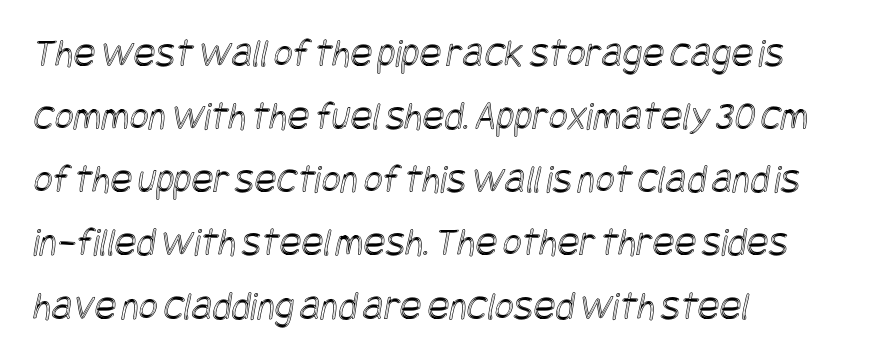
The image shows 41 px condensed type; set left-aligned, normal line spacing (1.54x), normal letter spacing, not underlined; a large x-height.
